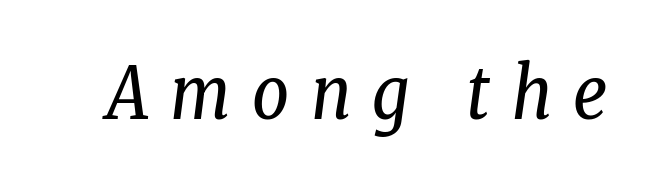
The image shows 72 px regular-weight, condensed serif type, italic (leaning right); set unusually wide letter spacing (+0.3 em), not underlined; low stroke contrast and a medium x-height.
